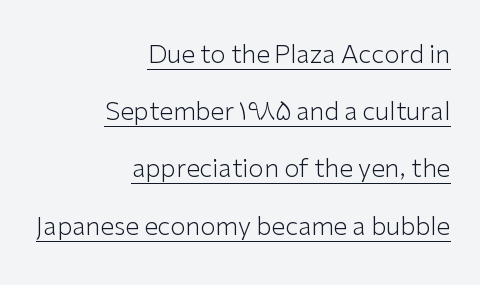
The vertical gap from one line to the next is large. Characters remain perfectly vertical along every line. The specimen includes a rule beneath the text block's lines. The weight tops out at a normal text grade. The ragged edge is on the left, which tells us the setting is flush right. The rendering keeps characters at their native spacing.
